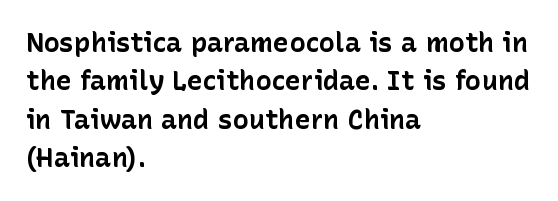
The image shows 27 px bold type, upright; set left-aligned, normal line spacing (1.42x), normal letter spacing, not underlined.
